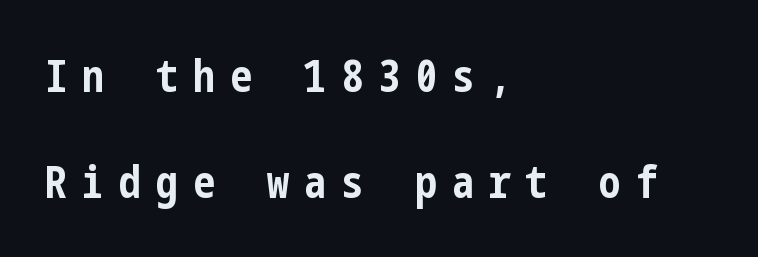
{"serif": "no", "italic": "no", "bold": "yes", "weight": "bold", "width": "condensed", "stroke_contrast": "low", "x_height": "medium", "underline": "no", "align": "left", "line_spacing": "loose", "line_spacing_ratio": 2.42, "letter_spacing": "wide", "letter_spacing_em": 0.34, "glyph_px": 44}
